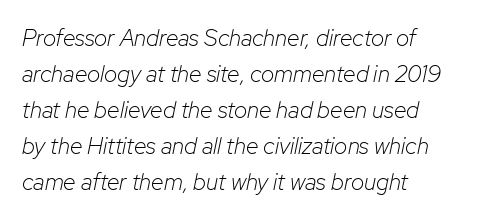
{"italic": "yes", "lean": "right", "slant_degrees": 12, "bold": "no", "underline": "no", "align": "left", "line_spacing": "normal", "line_spacing_ratio": 1.56, "letter_spacing": "normal", "letter_spacing_em": 0.0, "glyph_px": 23}
